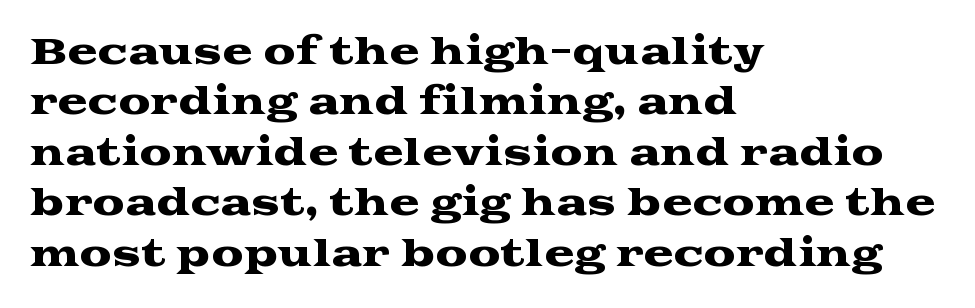
{"serif": "yes", "italic": "no", "width": "wide", "stroke_contrast": "medium", "x_height": "medium", "monospaced": "no", "underline": "no", "align": "left", "line_spacing": "normal", "line_spacing_ratio": 1.4, "letter_spacing": "normal", "letter_spacing_em": 0.0, "glyph_px": 36}
